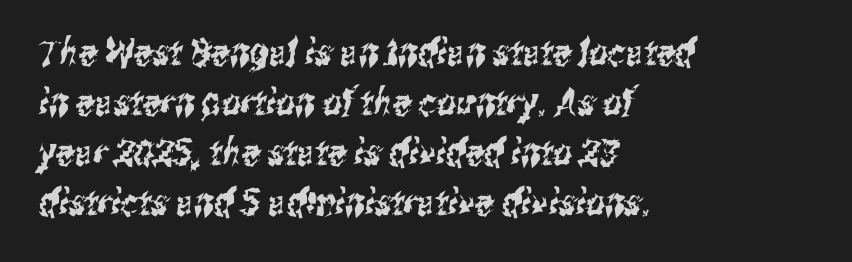
The image shows 37 px condensed sans-serif type; set left-aligned, normal line spacing (1.35x), normal letter spacing, not underlined; medium stroke contrast and a medium x-height.
